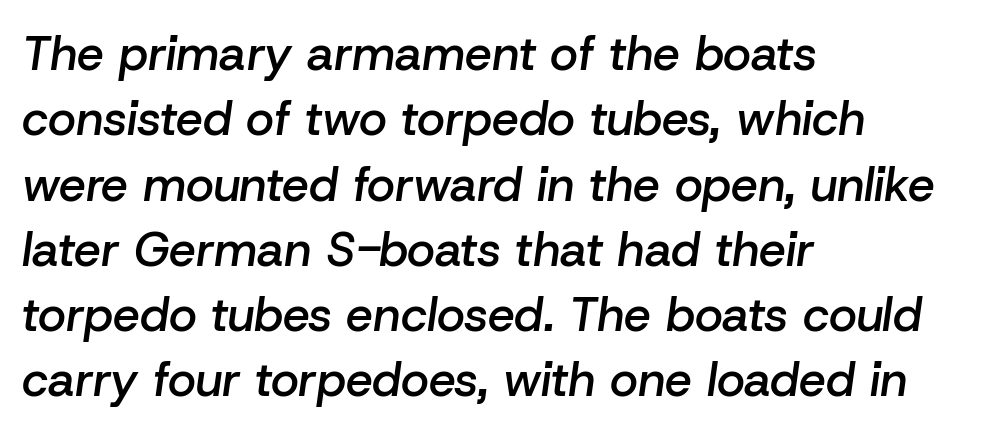
Q: Is the text bold? A: Semi-bold.
Q: Is the text italic (slanted)? A: Yes, it leans right by about 8 degrees.
Q: Is the text underlined? A: No.
Q: How is the paragraph aligned? A: Left-aligned.
Q: Is the spacing between letters normal or unusually wide? A: Normal.
Q: Is the spacing between lines tight, normal or loose? A: Normal.
Q: Width (condensed, normal, or wide)? A: Normal.
Q: Stroke contrast? A: Low.
Q: x-height? A: Medium.
Q: Monospaced? A: No.
